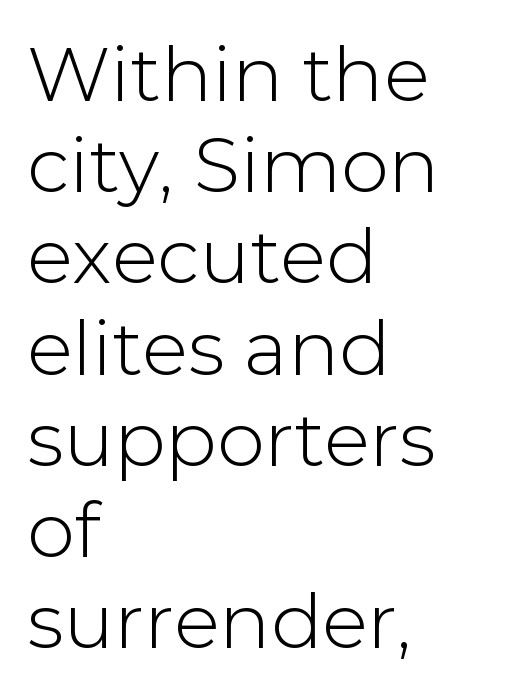
Every character sits straight up, as roman type does. The lines in this sample share a left origin and differ only in where they stop. The text was rendered using a sans face with plain stroke endings. Looks like regular typesetting: each glyph gets only the width it needs. This sample uses plain, unmodified letter spacing.
